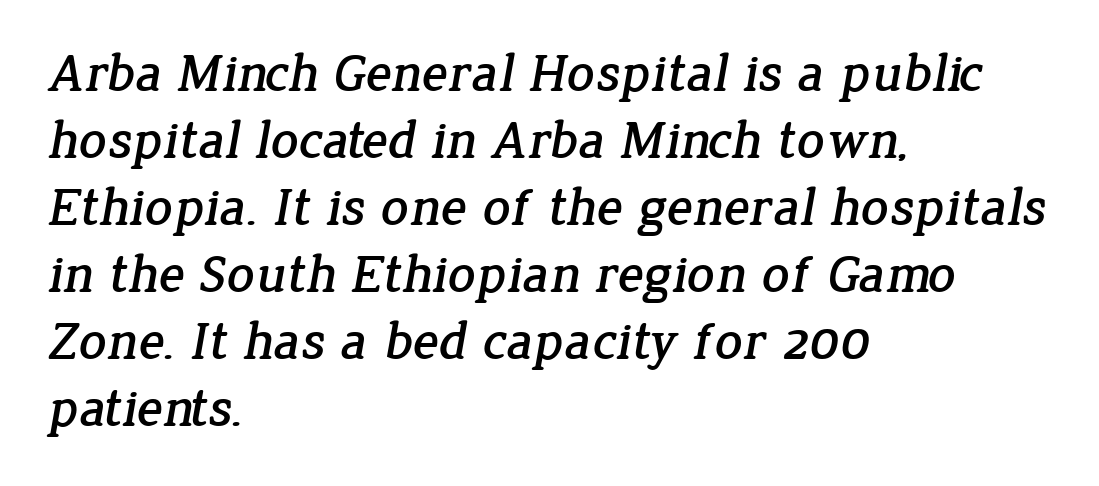
Q: Is the typeface a serif or a sans-serif typeface? A: Serif.
Q: Is the text underlined? A: No.
Q: How is the paragraph aligned? A: Left-aligned.
Q: Is the spacing between letters normal or unusually wide? A: Normal.
Q: Width (condensed, normal, or wide)? A: Normal.
Q: Stroke contrast? A: Low.
Q: x-height? A: Medium.
Q: Monospaced? A: No.
